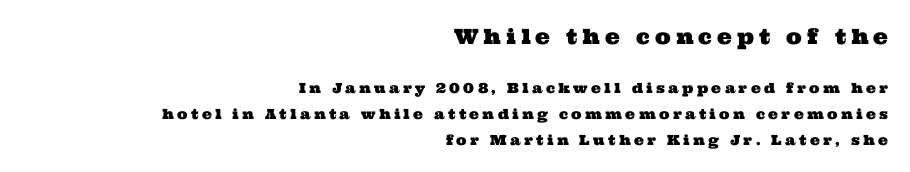
The image shows 21 px text type; set right-aligned, line spacing 1.87x, unusually wide letter spacing (+0.24 em), not underlined; the first (top) block is 1.5x larger.
